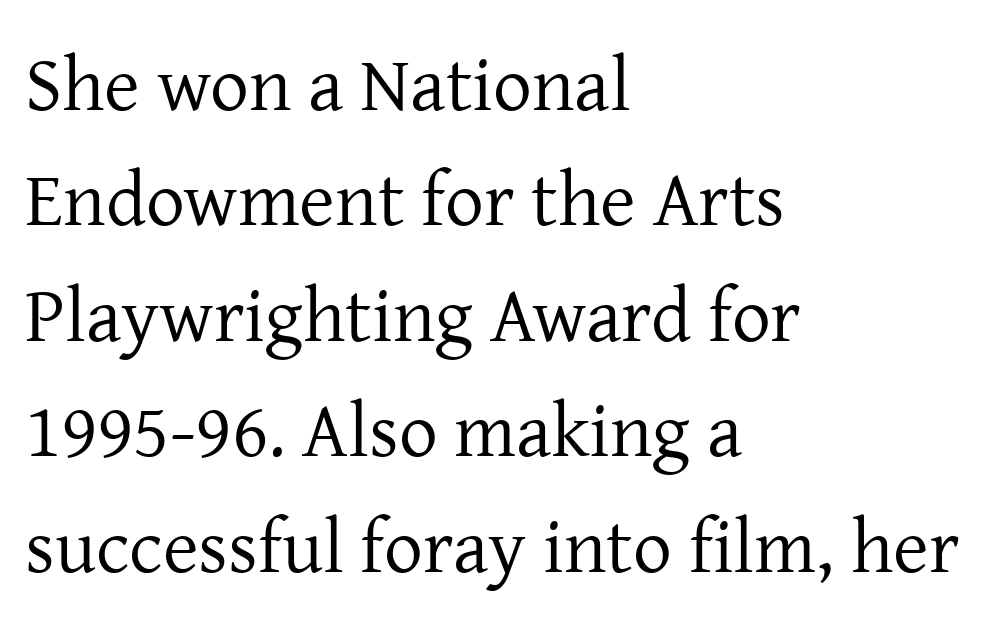
Q: Is the text bold? A: No.
Q: Is the text italic (slanted)? A: No, it is upright.
Q: Is the typeface a serif or a sans-serif typeface? A: Serif.
Q: Is the text underlined? A: No.
Q: How is the paragraph aligned? A: Left-aligned.
Q: Is the spacing between letters normal or unusually wide? A: Normal.
Q: Is the spacing between lines tight, normal or loose? A: Normal.
Q: Width (condensed, normal, or wide)? A: Normal.
Q: Stroke contrast? A: Low.
Q: x-height? A: Medium.
Q: Monospaced? A: No.
